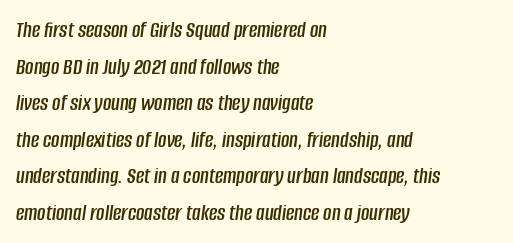
Q: Is the text italic (slanted)? A: Yes, it leans right by about 8 degrees.
Q: Is the text underlined? A: No.
Q: How is the paragraph aligned? A: Left-aligned.
Q: Is the spacing between letters normal or unusually wide? A: Normal.
Q: Is the spacing between lines tight, normal or loose? A: Normal.
